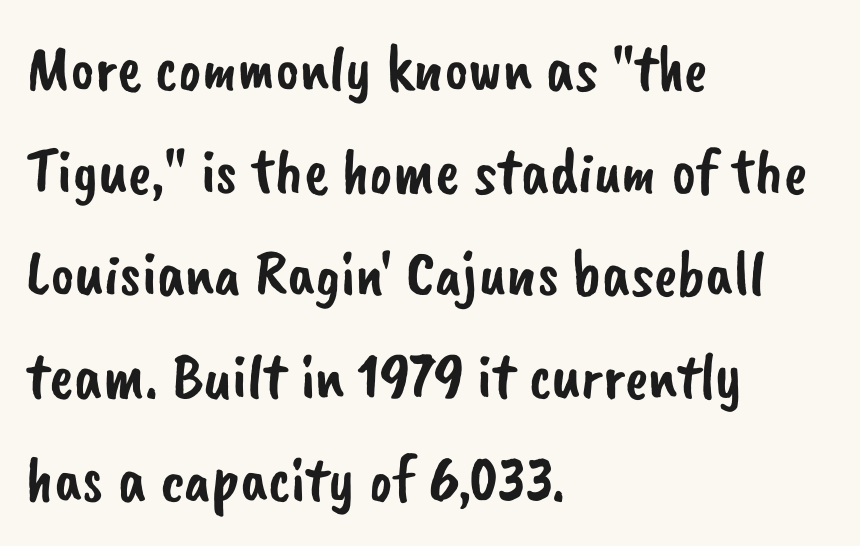
Q: Is the typeface a serif or a sans-serif typeface? A: Sans-serif.
Q: Is the text underlined? A: No.
Q: How is the paragraph aligned? A: Left-aligned.
Q: Is the spacing between letters normal or unusually wide? A: Normal.
Q: Is the spacing between lines tight, normal or loose? A: Normal.
Q: Width (condensed, normal, or wide)? A: Normal.
Q: Stroke contrast? A: Low.
Q: x-height? A: Small.
Q: Monospaced? A: No.
